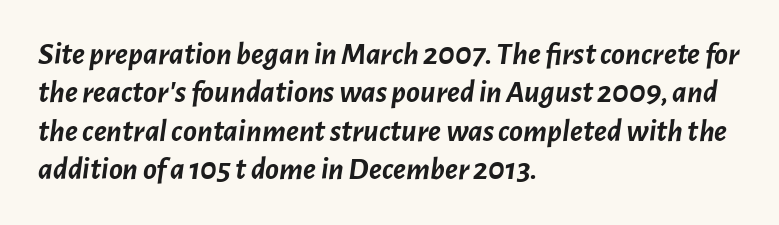
Q: Is the text bold? A: Yes.
Q: Is the text italic (slanted)? A: Yes, it leans right by about 7 degrees.
Q: Is the text underlined? A: No.
Q: How is the paragraph aligned? A: Left-aligned.
Q: Is the spacing between letters normal or unusually wide? A: Normal.
Q: Width (condensed, normal, or wide)? A: Normal.
Q: Stroke contrast? A: Low.
Q: x-height? A: Medium.
Q: Monospaced? A: No.
